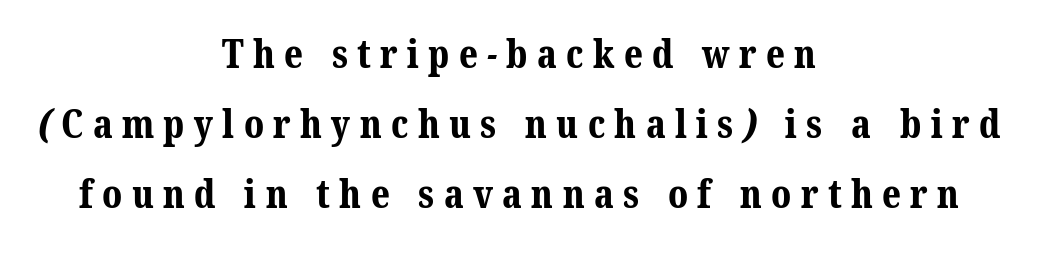
Q: Is the text bold? A: Yes.
Q: Is the typeface a serif or a sans-serif typeface? A: Serif.
Q: Is the text underlined? A: No.
Q: How is the paragraph aligned? A: Centered.
Q: Is the spacing between letters normal or unusually wide? A: Unusually wide.
Q: Width (condensed, normal, or wide)? A: Normal.
Q: Stroke contrast? A: Medium.
Q: x-height? A: Medium.
Q: Monospaced? A: No.
